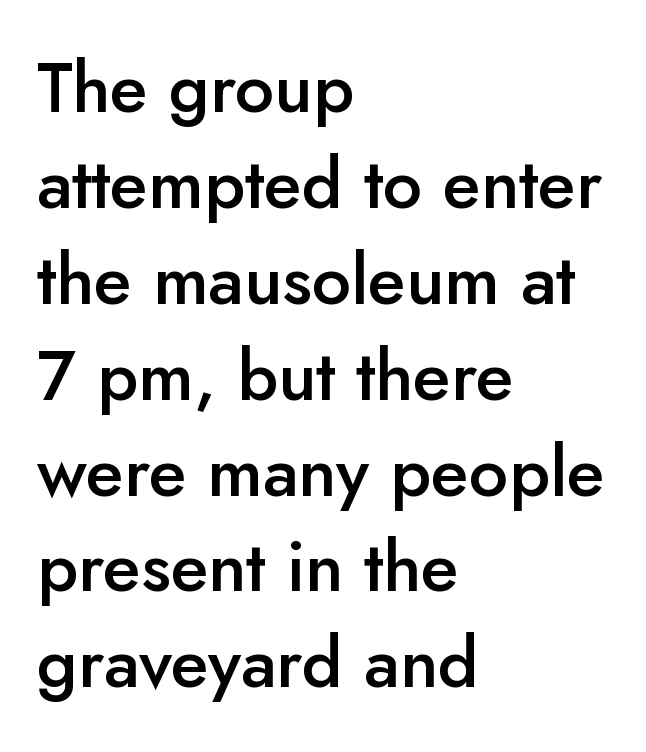
The image shows 70 px semibold sans-serif type, upright; set left-aligned, normal line spacing (1.37x), normal letter spacing, not underlined; low stroke contrast and a small x-height.
